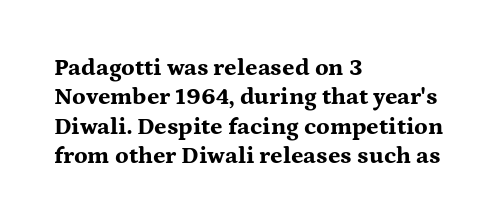
{"italic": "no", "bold": "yes", "underline": "no", "align": "left", "line_spacing_ratio": 1.22, "letter_spacing": "normal", "letter_spacing_em": 0.0, "glyph_px": 24}
